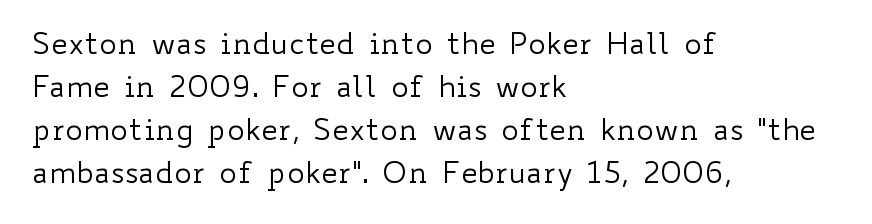
{"italic": "no", "bold": "no", "weight": "regular", "width": "wide", "stroke_contrast": "low", "x_height": "small", "monospaced": "no", "underline": "no", "align": "left", "line_spacing": "normal", "line_spacing_ratio": 1.43, "letter_spacing": "normal", "letter_spacing_em": 0.0, "glyph_px": 30}
